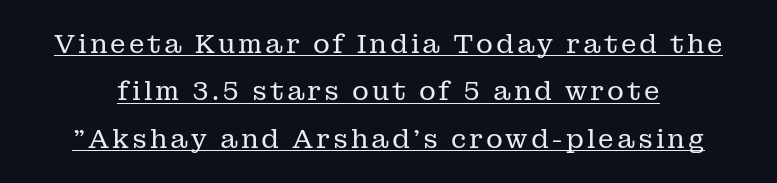
Q: Is the text bold? A: No.
Q: Is the text italic (slanted)? A: No, it is upright.
Q: Is the text underlined? A: Yes.
